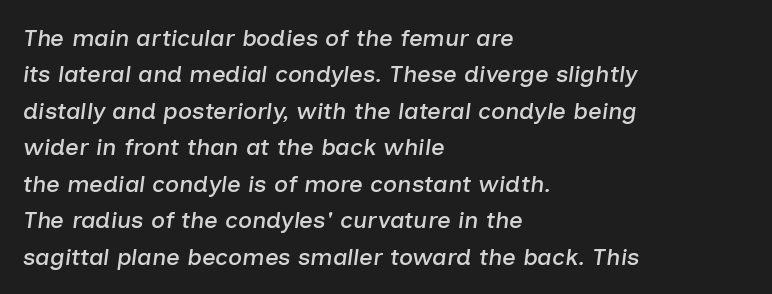
Q: Is the text italic (slanted)? A: Yes, it leans right by about 7 degrees.
Q: Is the text underlined? A: No.
Q: How is the paragraph aligned? A: Left-aligned.
Q: Is the spacing between letters normal or unusually wide? A: Normal.
Q: Is the spacing between lines tight, normal or loose? A: Normal.
